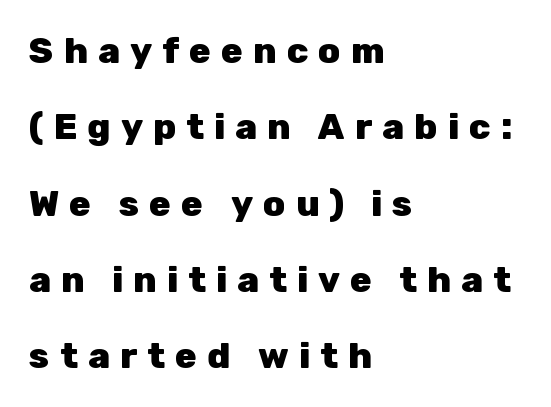
{"serif": "no", "italic": "no", "bold": "yes", "weight": "heavy", "width": "normal", "stroke_contrast": "low", "x_height": "medium", "monospaced": "no", "underline": "no", "align": "left", "line_spacing": "loose", "line_spacing_ratio": 2.12, "letter_spacing": "wide", "letter_spacing_em": 0.28, "glyph_px": 36}
